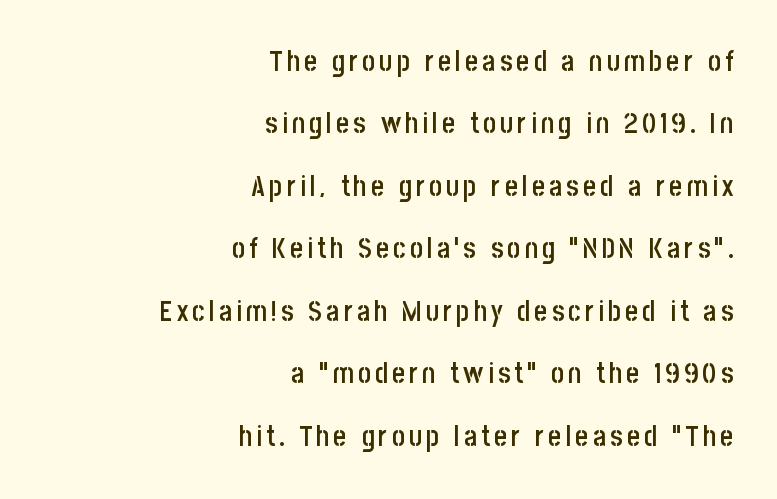
Q: Is the text bold? A: Semi-bold.
Q: Is the text italic (slanted)? A: No, it is upright.
Q: Is the typeface a serif or a sans-serif typeface? A: Sans-serif.
Q: Is the text underlined? A: No.
Q: How is the paragraph aligned? A: Right-aligned.
Q: Is the spacing between lines tight, normal or loose? A: Loose.
Q: Width (condensed, normal, or wide)? A: Condensed.
Q: Stroke contrast? A: Low.
Q: x-height? A: Large.
Q: Monospaced? A: No.
